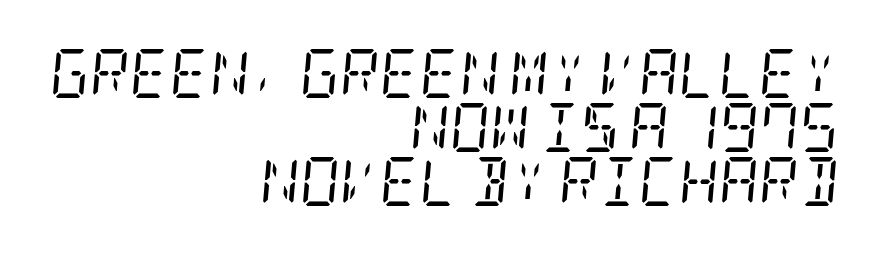
The image shows 49 px regular-weight, condensed serif type, italic (leaning right); set right-aligned, tight line spacing (1.1x), normal letter spacing, not underlined; low stroke contrast and a large x-height.
